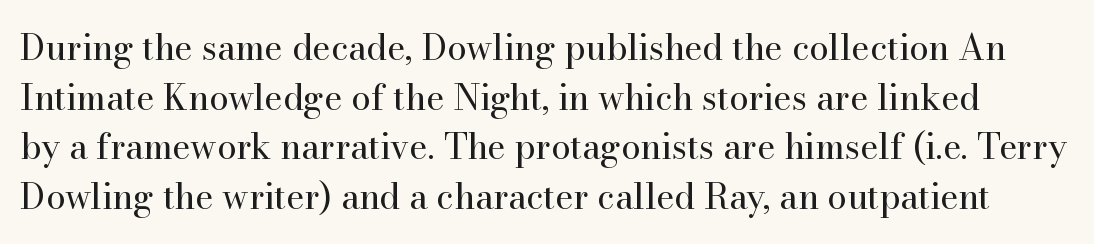
The typesetting does not lean heavy: it is not bold. The vertical gap from one line to the next is medium. Type without underlining. The type family on display is of the serif kind. Quick note: not italic, upright. A typesetter would call this proportional, since set widths differ per character.
